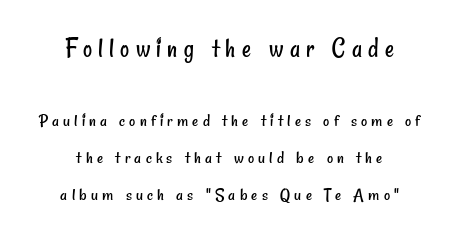
{"serif": "no", "bold": "no", "weight": "regular", "width": "condensed", "stroke_contrast": "low", "x_height": "small", "monospaced": "no", "underline": "no", "align": "center", "line_spacing": "loose", "line_spacing_ratio": 1.97, "letter_spacing": "wide", "letter_spacing_em": 0.22, "larger_block": "first", "size_ratio": 1.47, "glyph_px": 28}
